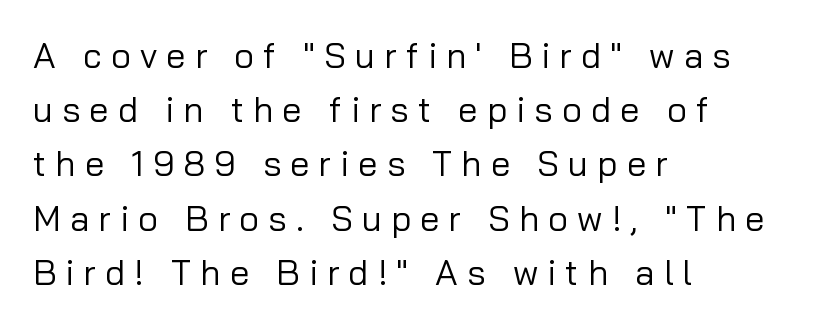
Q: Is the text bold? A: No.
Q: Is the text italic (slanted)? A: No, it is upright.
Q: Is the typeface a serif or a sans-serif typeface? A: Sans-serif.
Q: Is the text underlined? A: No.
Q: How is the paragraph aligned? A: Left-aligned.
Q: Is the spacing between letters normal or unusually wide? A: Unusually wide.
Q: Is the spacing between lines tight, normal or loose? A: Normal.
Q: Width (condensed, normal, or wide)? A: Normal.
Q: Stroke contrast? A: Low.
Q: x-height? A: Medium.
Q: Monospaced? A: No.
